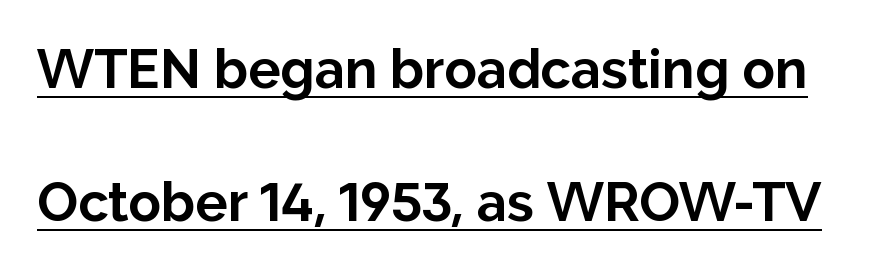
{"serif": "no", "italic": "no", "bold": "yes", "weight": "bold", "width": "normal", "stroke_contrast": "low", "x_height": "medium", "monospaced": "no", "underline": "yes", "line_spacing": "loose", "line_spacing_ratio": 2.46, "letter_spacing": "normal", "letter_spacing_em": 0.0, "glyph_px": 54}
